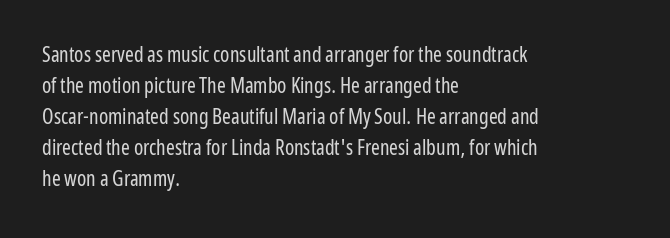
No chunkiness to these letters — they're not bold. The area under the type is left untouched. This rendering uses left alignment, leaving the right contour irregular. The font's upright variant was chosen for this text. Compared with typical body copy, the letter spacing here is the same.
